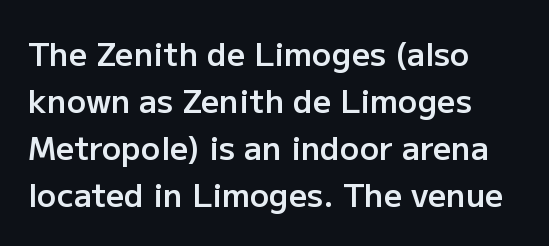
{"serif": "no", "italic": "no", "bold": "semi", "weight": "semibold", "width": "normal", "stroke_contrast": "low", "x_height": "medium", "monospaced": "no", "underline": "no", "align": "left", "line_spacing": "normal", "line_spacing_ratio": 1.47, "letter_spacing": "normal", "letter_spacing_em": 0.0, "glyph_px": 32}
